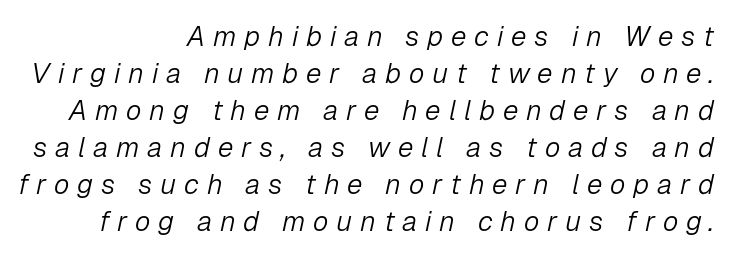
The image shows 28 px light type, italic (leaning right); set right-aligned, normal line spacing (1.32x), unusually wide letter spacing (+0.28 em), not underlined; low stroke contrast and a medium x-height.
